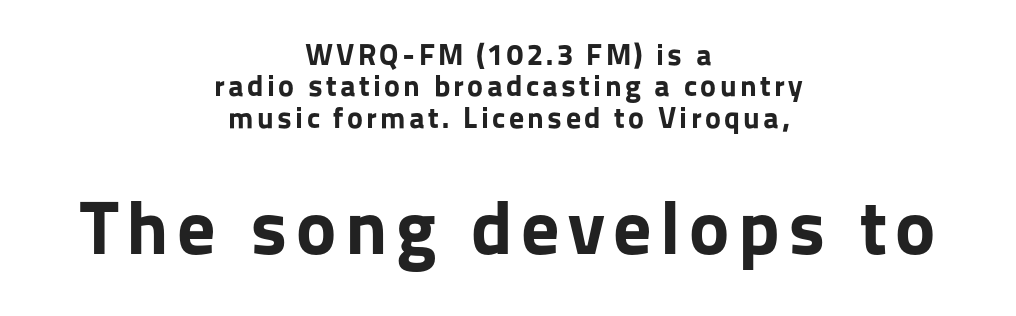
Type without underlining. Notice how thick the strokes are: this is what a full bold looks like. The letters stand upright; this is a roman face. If you folded the block vertically in half, each line would mirror itself in length.
